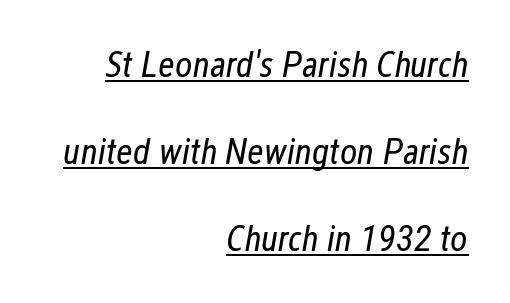
Q: Is the text bold? A: No.
Q: Is the text italic (slanted)? A: Yes, it leans right by about 12 degrees.
Q: Is the text underlined? A: Yes.
Q: How is the paragraph aligned? A: Right-aligned.
Q: Is the spacing between letters normal or unusually wide? A: Normal.
Q: Is the spacing between lines tight, normal or loose? A: Loose.
Q: Width (condensed, normal, or wide)? A: Condensed.
Q: Stroke contrast? A: Low.
Q: x-height? A: Medium.
Q: Monospaced? A: No.
